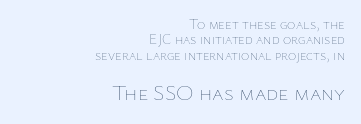
Q: Is the text bold? A: No.
Q: Is the text italic (slanted)? A: No, it is upright.
Q: Is the text underlined? A: No.
Q: How is the paragraph aligned? A: Right-aligned.
Q: Is the spacing between letters normal or unusually wide? A: Normal.
Q: Is the spacing between lines tight, normal or loose? A: Tight.
Q: Which block of text is set in a larger size, the first (top) or the second (bottom)? A: The second (bottom) one.
